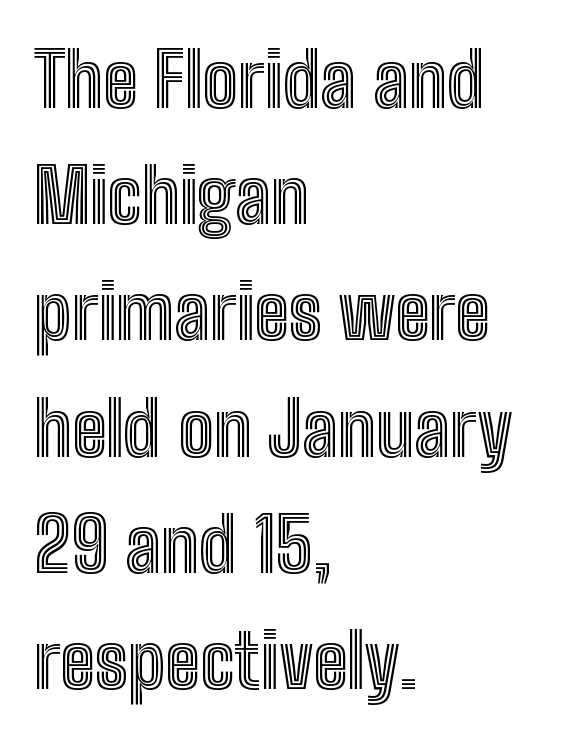
{"italic": "no", "width": "condensed", "x_height": "medium", "monospaced": "no", "underline": "no", "align": "left", "line_spacing": "normal", "line_spacing_ratio": 1.55, "letter_spacing": "normal", "letter_spacing_em": 0.0, "glyph_px": 75}
